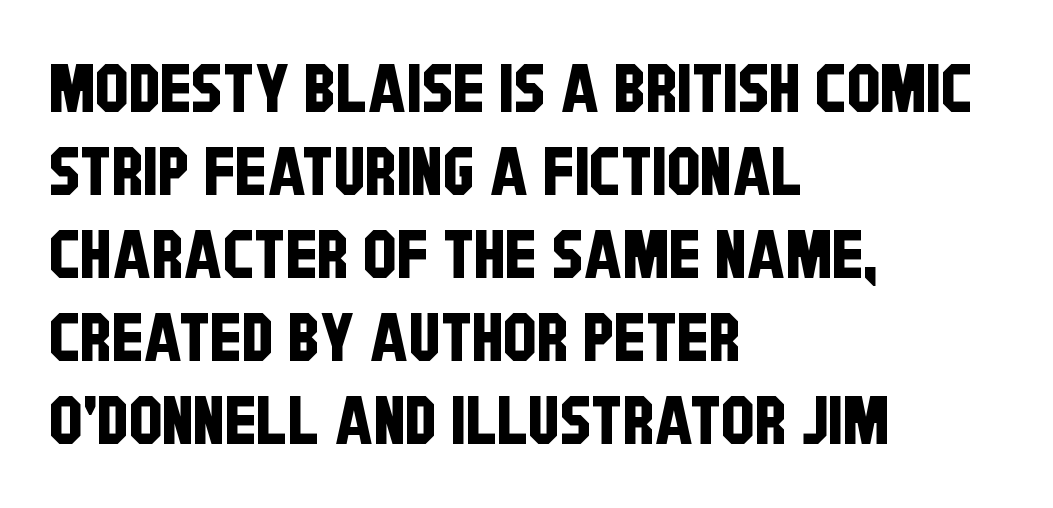
{"serif": "no", "width": "condensed", "stroke_contrast": "low", "x_height": "large", "monospaced": "no", "underline": "no", "align": "left", "line_spacing_ratio": 1.24, "letter_spacing": "normal", "letter_spacing_em": 0.0, "glyph_px": 67}
